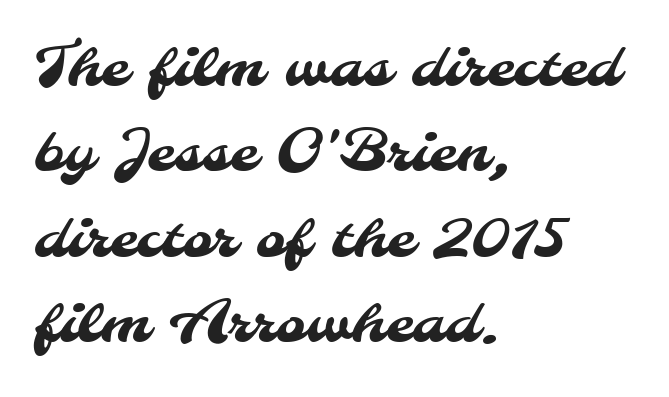
The image shows 57 px sans-serif type; set left-aligned, normal line spacing (1.5x), normal letter spacing, not underlined; medium stroke contrast and a small x-height.
